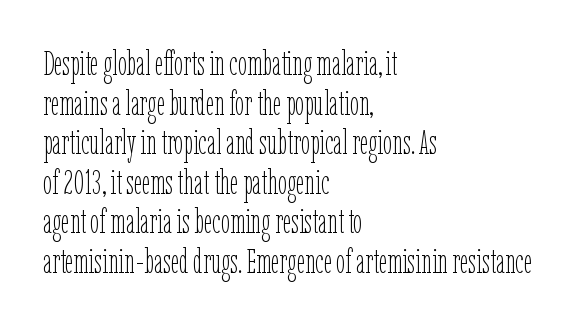
The lettering holds an erect, upright posture throughout. Stroke mass is kept to a normal reading level or below. Clear beneath every line of the passage. This sample has the flowing, uneven cadence of proportional lettering. Default kerning and tracking; the words read as compact shapes.
